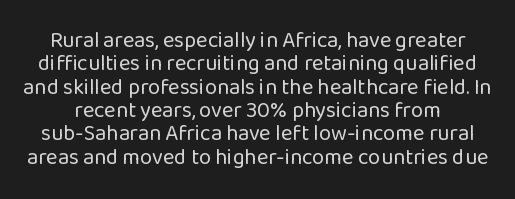
Q: Is the text bold? A: No.
Q: Is the text italic (slanted)? A: No, it is upright.
Q: Is the text underlined? A: No.
Q: Is the spacing between letters normal or unusually wide? A: Normal.
Q: Is the spacing between lines tight, normal or loose? A: Tight.
